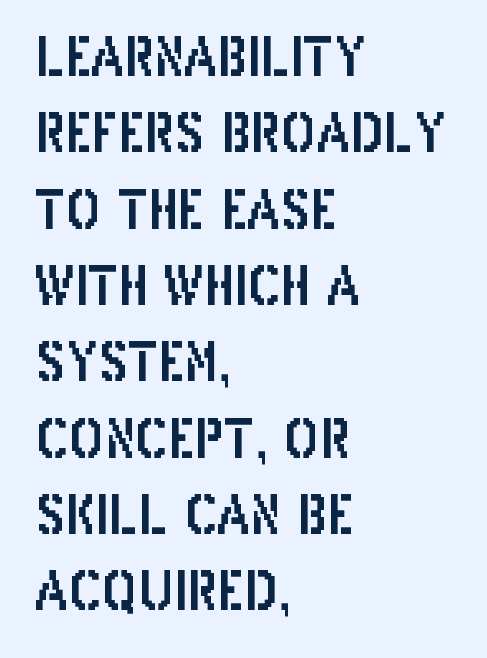
Is this a fixed-width face? No — the glyphs have proportional, varying widths. This block has exactly the height ordinary leading produces. Glyph-to-glyph distance matches everyday printed text. The rendering shows plain stroke endings on the letterforms — a sans-serif design. Glance below the letters and you will spot only blank space.
